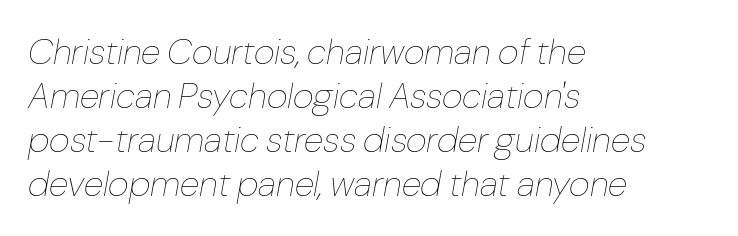
Q: Is the text bold? A: No.
Q: Is the text italic (slanted)? A: Yes, it leans right by about 10 degrees.
Q: Is the text underlined? A: No.
Q: How is the paragraph aligned? A: Left-aligned.
Q: Is the spacing between letters normal or unusually wide? A: Normal.
Q: Width (condensed, normal, or wide)? A: Normal.
Q: Stroke contrast? A: Low.
Q: x-height? A: Medium.
Q: Monospaced? A: No.
